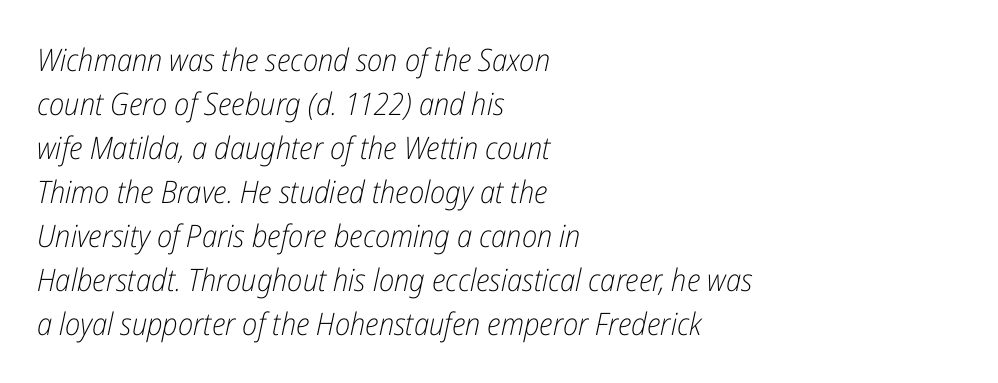
A normal amount of white space separates one row of letters from the next. Weight: regular or lighter. No extra tracking has been applied to these lines. The compositor pushed each line to the left boundary.
